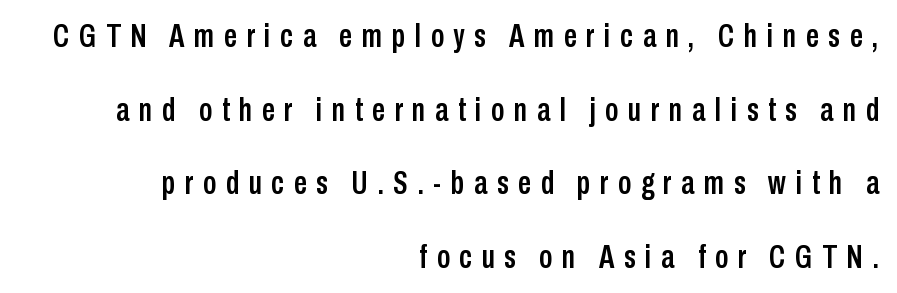
This sample uses an upright cut, with every glyph sitting square on the baseline. The area under the type is left untouched. Interline gaps are noticeably wide in this sample. Note: no serifs on the glyphs. The paragraph shown leans on its right margin. Honestly, the letter spacing is so wide it's the main thing you notice.
